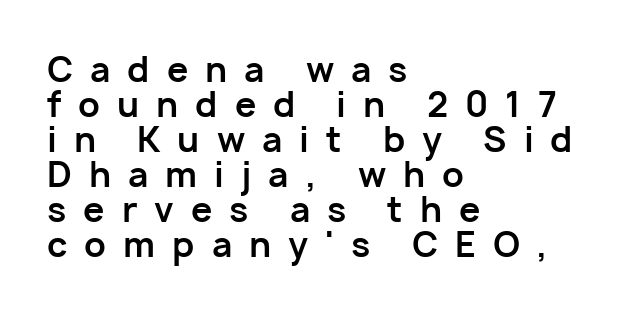
The image shows 34 px bold sans-serif type, upright; set left-aligned, tight line spacing (1.03x), unusually wide letter spacing (+0.5 em), not underlined; low stroke contrast and a medium x-height.
